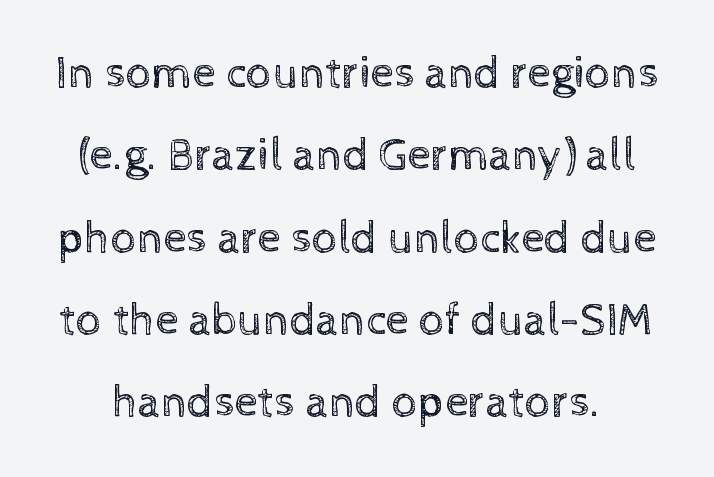
The image shows 46 px regular-weight type, upright; set line spacing 1.79x, normal letter spacing, not underlined; a medium x-height.
